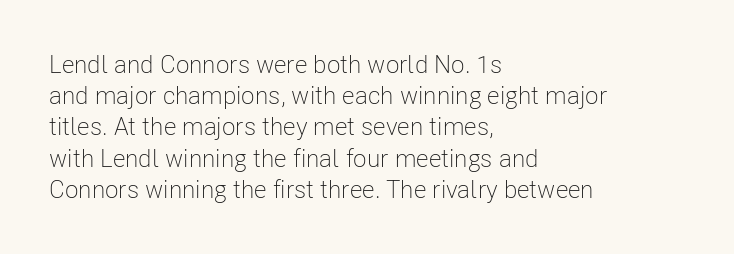
Q: Is the text bold? A: No.
Q: Is the text italic (slanted)? A: No, it is upright.
Q: Is the text underlined? A: No.
Q: How is the paragraph aligned? A: Left-aligned.
Q: Is the spacing between letters normal or unusually wide? A: Normal.
Q: Is the spacing between lines tight, normal or loose? A: Normal.
